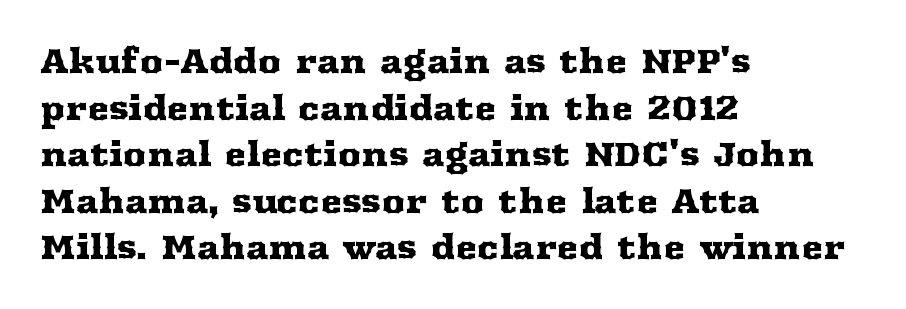
Q: Is the text italic (slanted)? A: No, it is upright.
Q: Is the typeface a serif or a sans-serif typeface? A: Serif.
Q: Is the text underlined? A: No.
Q: How is the paragraph aligned? A: Left-aligned.
Q: Is the spacing between letters normal or unusually wide? A: Normal.
Q: Is the spacing between lines tight, normal or loose? A: Normal.
Q: Width (condensed, normal, or wide)? A: Wide.
Q: Stroke contrast? A: Medium.
Q: x-height? A: Medium.
Q: Monospaced? A: No.
